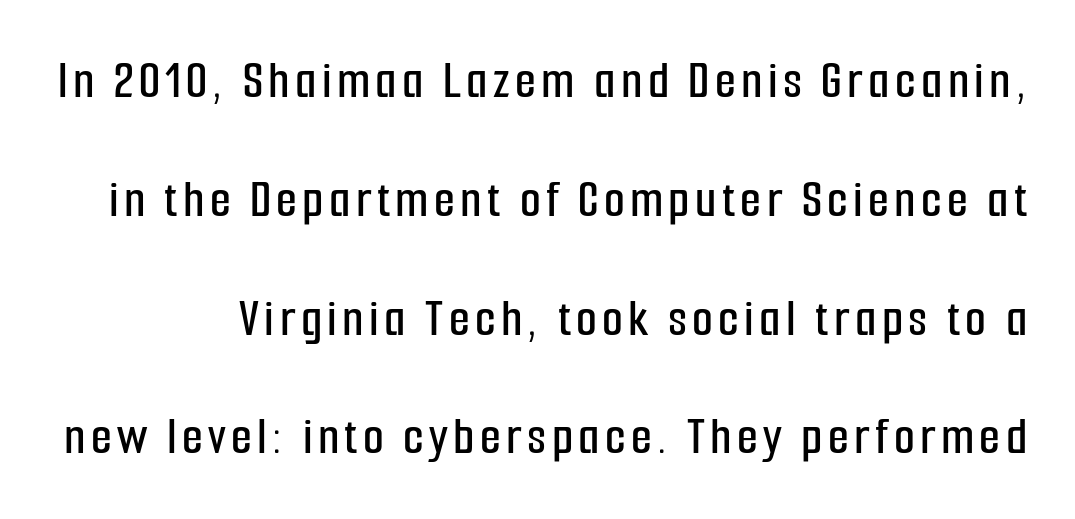
Posture: upright roman. Has an underline been added? It has not. Is this a fixed-width face? No — the glyphs have proportional, varying widths. The designer dialed line spacing up above the default. Typographically, this falls in the sans-serif category.
